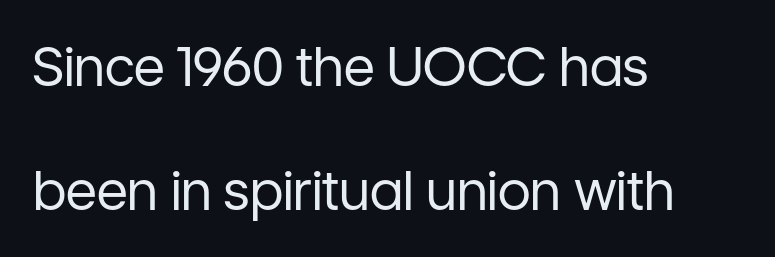
The image shows 54 px regular-weight sans-serif type, upright; set left-aligned, loose line spacing (2.29x), normal letter spacing, not underlined; low stroke contrast and a medium x-height.
